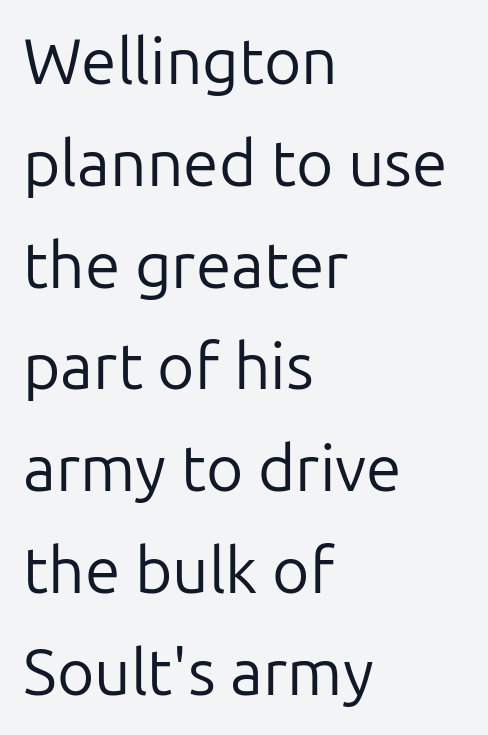
Q: Is the text bold? A: No.
Q: Is the text italic (slanted)? A: No, it is upright.
Q: Is the typeface a serif or a sans-serif typeface? A: Sans-serif.
Q: Is the text underlined? A: No.
Q: How is the paragraph aligned? A: Left-aligned.
Q: Is the spacing between letters normal or unusually wide? A: Normal.
Q: Is the spacing between lines tight, normal or loose? A: Normal.
Q: Width (condensed, normal, or wide)? A: Normal.
Q: Stroke contrast? A: Low.
Q: x-height? A: Medium.
Q: Monospaced? A: No.
